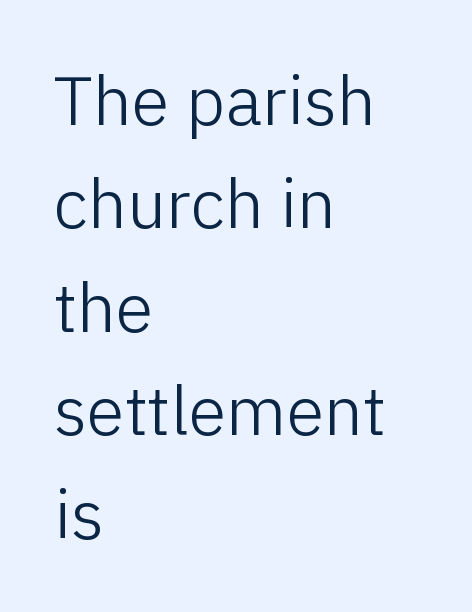
Q: Is the text bold? A: No.
Q: Is the text italic (slanted)? A: No, it is upright.
Q: Is the typeface a serif or a sans-serif typeface? A: Sans-serif.
Q: Is the text underlined? A: No.
Q: How is the paragraph aligned? A: Left-aligned.
Q: Is the spacing between letters normal or unusually wide? A: Normal.
Q: Is the spacing between lines tight, normal or loose? A: Normal.
Q: Width (condensed, normal, or wide)? A: Normal.
Q: Stroke contrast? A: Low.
Q: x-height? A: Medium.
Q: Monospaced? A: No.
